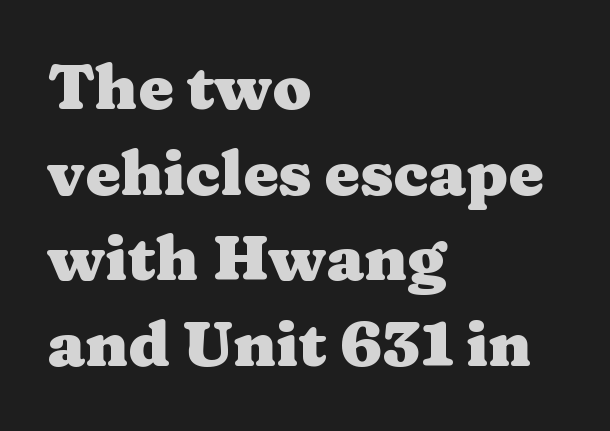
Spacing verdict: proportional, widths tailored to each character. Italic: no, the glyphs are upright roman. Descenders are the only things crossing below the line. The gaps between neighbouring characters are ordinary and unremarkable.
